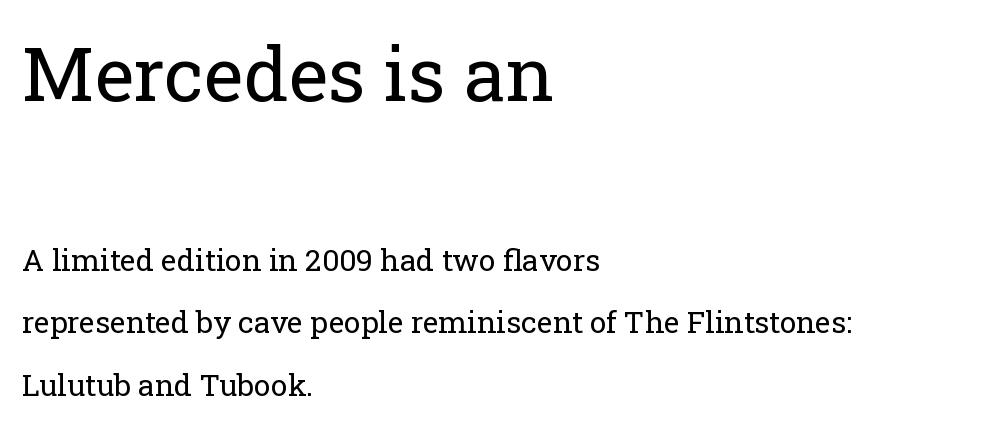
Q: Is the text bold? A: No.
Q: Is the text italic (slanted)? A: No, it is upright.
Q: Is the typeface a serif or a sans-serif typeface? A: Serif.
Q: Is the text underlined? A: No.
Q: How is the paragraph aligned? A: Left-aligned.
Q: Is the spacing between letters normal or unusually wide? A: Normal.
Q: Is the spacing between lines tight, normal or loose? A: Loose.
Q: Which block of text is set in a larger size, the first (top) or the second (bottom)? A: The first (top) one.
Q: Width (condensed, normal, or wide)? A: Normal.
Q: Stroke contrast? A: Low.
Q: x-height? A: Medium.
Q: Monospaced? A: No.
